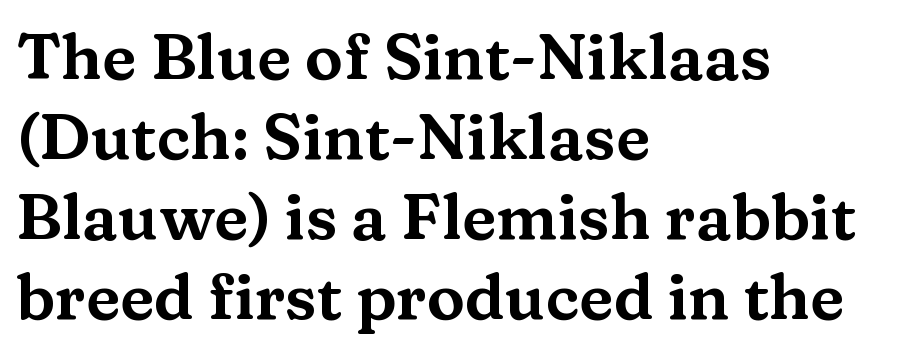
Caption: standard tracking, unaltered. The baseline area is clear. Each new line begins a customary step beneath the previous one. One-word summary of the alignment: left. A typesetter would mark this as roman, not italic.
